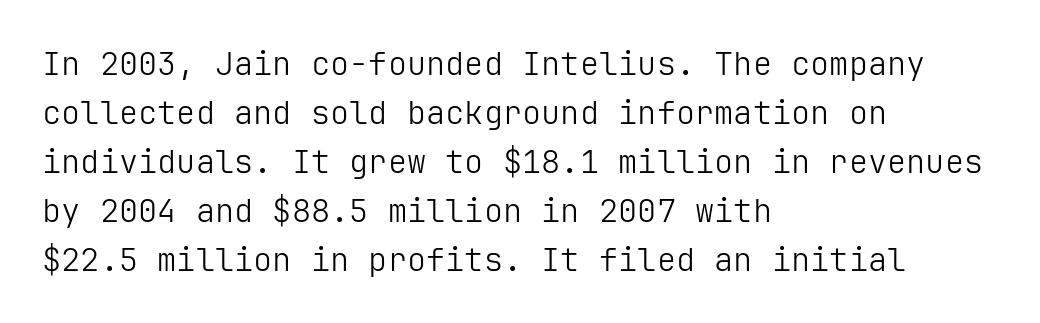
Observe the ordinary spacing: letters are neighbours, not strangers. The strip under each line holds only bare page. The rendering anchors every line to the left-hand side. Each new line begins a customary step beneath the previous one.
